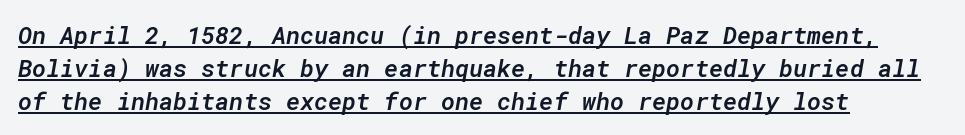
The image shows 24 px text type, italic (leaning right); set left-aligned, normal line spacing (1.37x), normal letter spacing, underlined.
